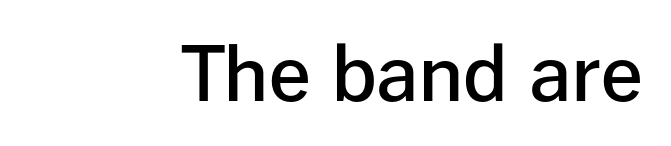
{"serif": "no", "italic": "no", "bold": "semi", "weight": "semibold", "width": "normal", "stroke_contrast": "low", "x_height": "medium", "monospaced": "no", "underline": "no", "letter_spacing": "normal", "letter_spacing_em": 0.0, "glyph_px": 75}
